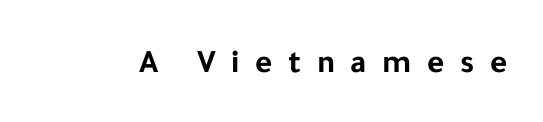
Q: Is the text bold? A: Yes.
Q: Is the text italic (slanted)? A: No, it is upright.
Q: Is the typeface a serif or a sans-serif typeface? A: Sans-serif.
Q: Is the text underlined? A: No.
Q: Is the spacing between letters normal or unusually wide? A: Unusually wide.
Q: Width (condensed, normal, or wide)? A: Normal.
Q: Stroke contrast? A: Low.
Q: x-height? A: Medium.
Q: Monospaced? A: No.
